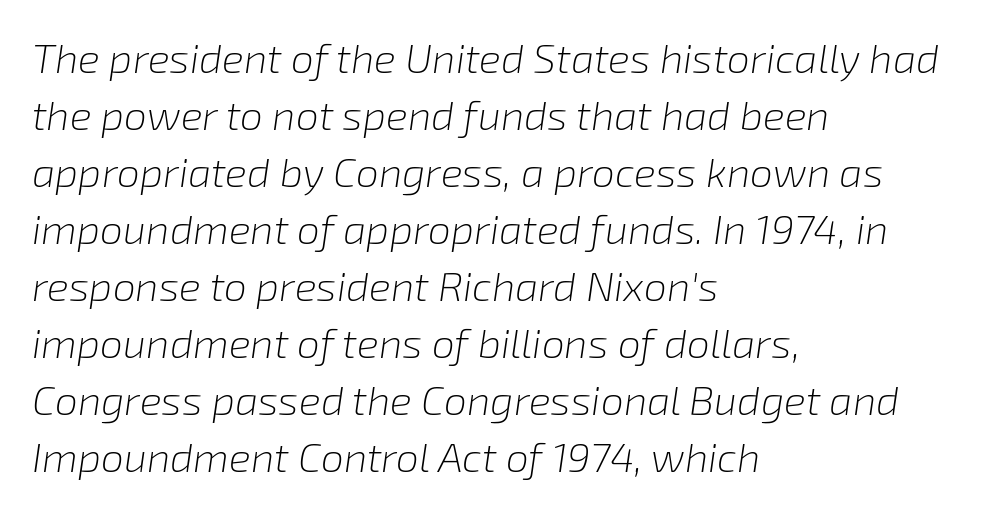
Q: Is the text bold? A: No.
Q: Is the text italic (slanted)? A: Yes, it leans right by about 8 degrees.
Q: Is the text underlined? A: No.
Q: How is the paragraph aligned? A: Left-aligned.
Q: Is the spacing between letters normal or unusually wide? A: Normal.
Q: Is the spacing between lines tight, normal or loose? A: Normal.
Q: Width (condensed, normal, or wide)? A: Normal.
Q: Stroke contrast? A: Low.
Q: x-height? A: Medium.
Q: Monospaced? A: No.
